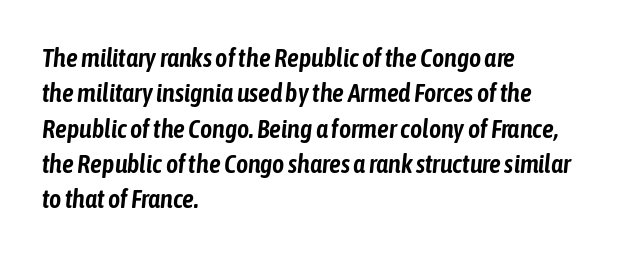
The image shows 26 px text type, italic (leaning right); set left-aligned, normal line spacing (1.36x), normal letter spacing, not underlined.
